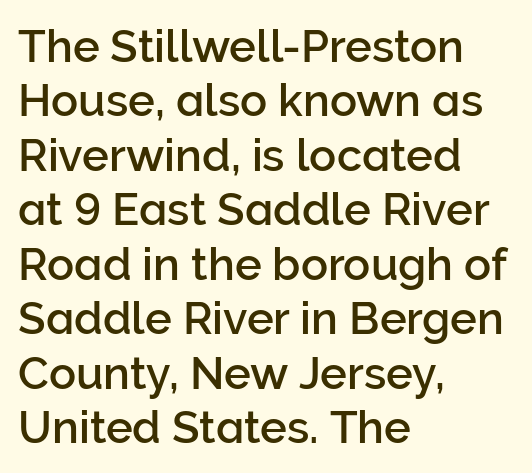
{"serif": "no", "italic": "no", "width": "normal", "stroke_contrast": "low", "x_height": "medium", "monospaced": "no", "underline": "no", "align": "left", "line_spacing_ratio": 1.21, "letter_spacing": "normal", "letter_spacing_em": 0.0, "glyph_px": 45}
